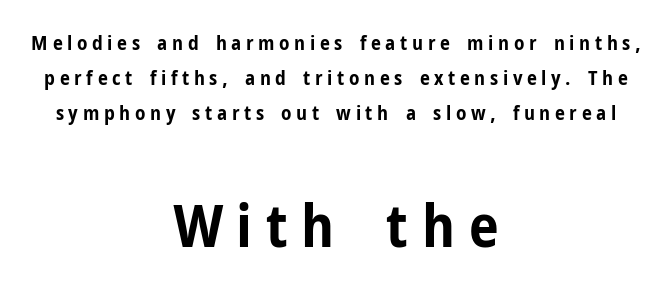
The image shows 60 px bold, condensed sans-serif type, upright; set centered, line spacing 1.76x, unusually wide letter spacing (+0.23 em), not underlined; the second (bottom) block is 3.0x larger; low stroke contrast and a medium x-height.
